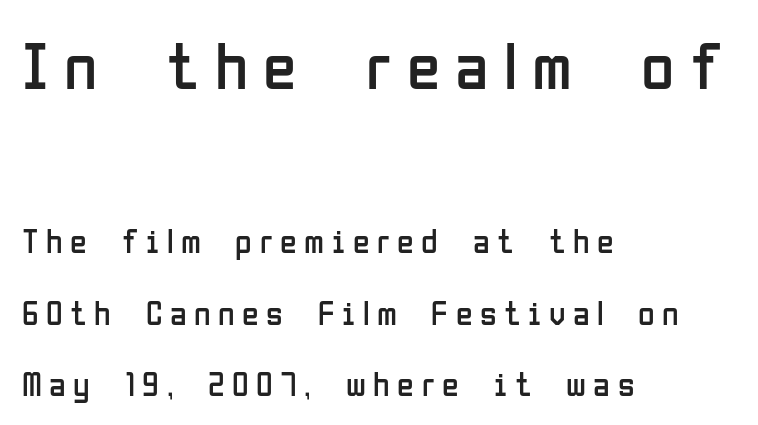
Q: Is the text bold? A: No.
Q: Is the text italic (slanted)? A: No, it is upright.
Q: Is the typeface a serif or a sans-serif typeface? A: Sans-serif.
Q: Is the text underlined? A: No.
Q: How is the paragraph aligned? A: Left-aligned.
Q: Is the spacing between letters normal or unusually wide? A: Unusually wide.
Q: Is the spacing between lines tight, normal or loose? A: Loose.
Q: Which block of text is set in a larger size, the first (top) or the second (bottom)? A: The first (top) one.
Q: Width (condensed, normal, or wide)? A: Condensed.
Q: Stroke contrast? A: Low.
Q: x-height? A: Medium.
Q: Monospaced? A: No.
